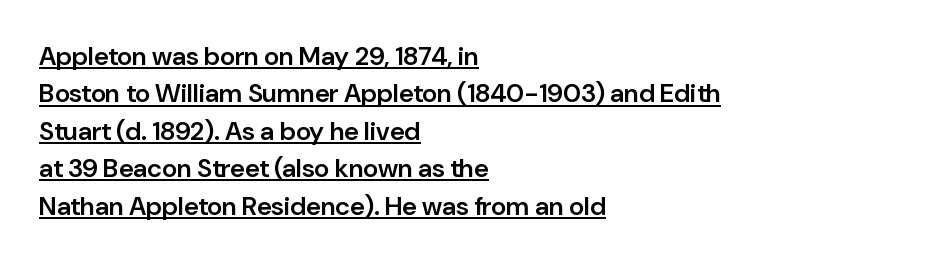
The image shows 26 px text type, upright; set left-aligned, normal line spacing (1.44x), normal letter spacing, underlined.
